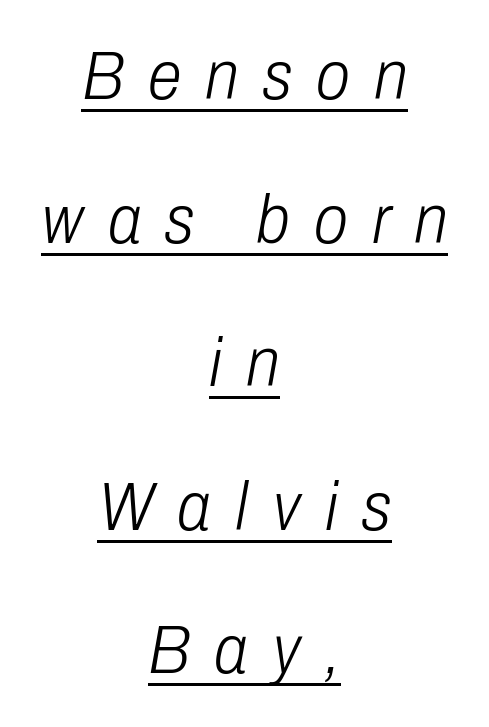
The image shows 69 px light, condensed type, italic (leaning right); set centered, loose line spacing (2.08x), unusually wide letter spacing (+0.35 em), underlined; low stroke contrast and a medium x-height.
